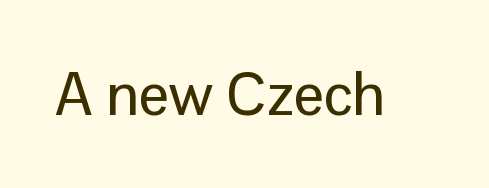
The image shows 60 px sans-serif type, upright; set normal letter spacing, not underlined; low stroke contrast and a medium x-height.
